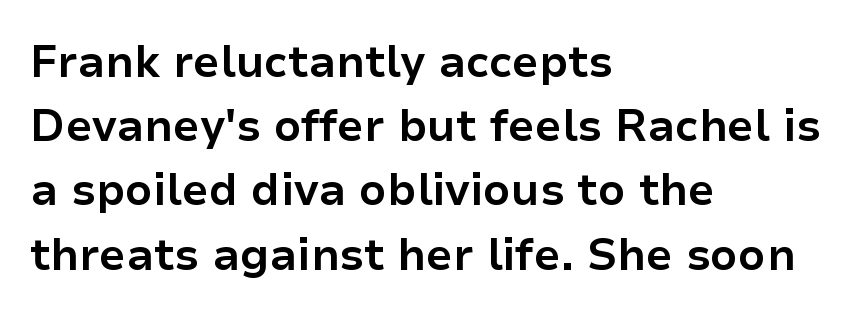
Q: Is the text bold? A: Yes.
Q: Is the text italic (slanted)? A: No, it is upright.
Q: Is the typeface a serif or a sans-serif typeface? A: Sans-serif.
Q: Is the text underlined? A: No.
Q: How is the paragraph aligned? A: Left-aligned.
Q: Is the spacing between letters normal or unusually wide? A: Normal.
Q: Is the spacing between lines tight, normal or loose? A: Normal.
Q: Width (condensed, normal, or wide)? A: Normal.
Q: Stroke contrast? A: Low.
Q: x-height? A: Medium.
Q: Monospaced? A: No.
